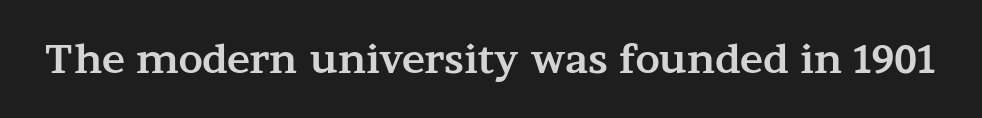
{"serif": "yes", "italic": "no", "bold": "yes", "weight": "bold", "width": "wide", "stroke_contrast": "medium", "x_height": "medium", "monospaced": "no", "underline": "no", "letter_spacing": "normal", "letter_spacing_em": 0.0, "glyph_px": 39}
